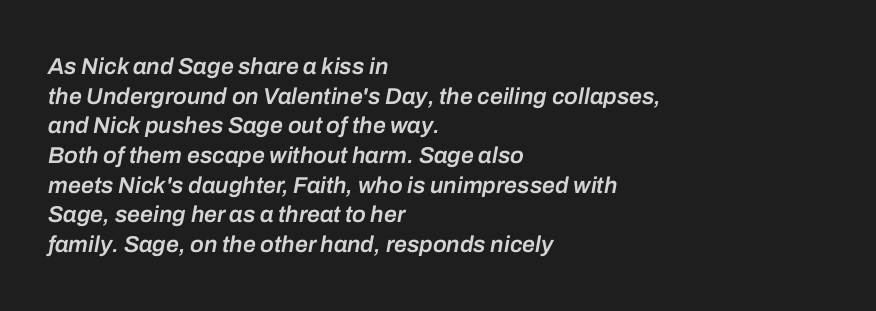
Q: Is the text bold? A: Semi-bold.
Q: Is the text italic (slanted)? A: Yes, it leans right by about 10 degrees.
Q: Is the text underlined? A: No.
Q: How is the paragraph aligned? A: Left-aligned.
Q: Is the spacing between letters normal or unusually wide? A: Normal.
Q: Is the spacing between lines tight, normal or loose? A: Normal.
